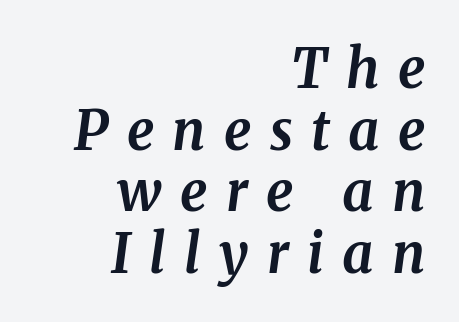
Underline: absent. There's an unmistakable incline to the writing here. Observe the serifs anchoring each vertical stroke in this sample. These lines have a slow, spaced-out rhythm from letter to letter. Students, this is bold: see how much ink each stroke carries. A typesetter would call this proportional, since set widths differ per character.
